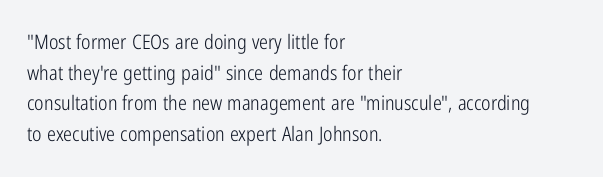
The image shows 20 px text type, upright; set left-aligned, normal line spacing (1.53x), normal letter spacing, not underlined.
